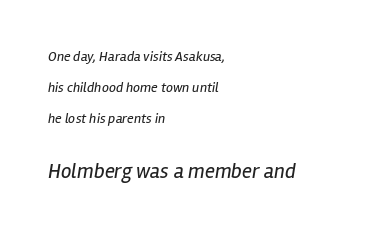
{"italic": "yes", "lean": "right", "slant_degrees": 12, "bold": "no", "underline": "no", "align": "left", "line_spacing": "loose", "line_spacing_ratio": 2.22, "letter_spacing": "normal", "letter_spacing_em": 0.0, "larger_block": "second", "size_ratio": 1.5, "glyph_px": 21}
